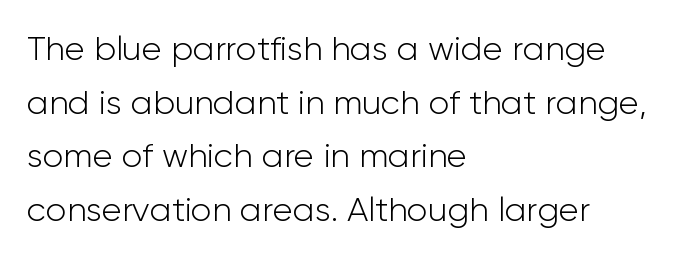
Lines of text with bare space underneath. The lettering holds an erect, upright posture throughout. A typesetter would label this face a sans. Caption: standard tracking, unaltered.
